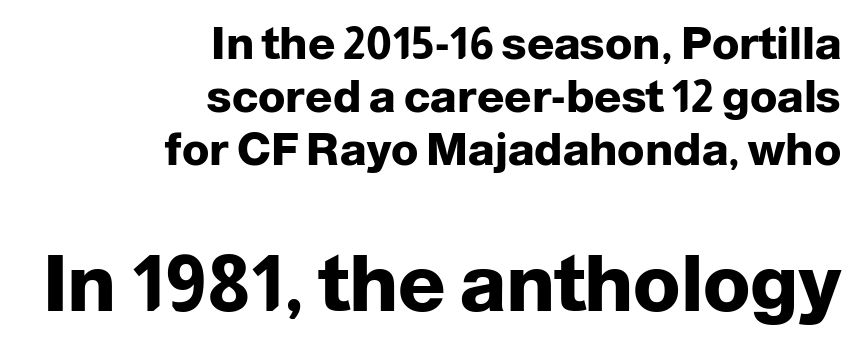
Visually, the bottom section dominates because its glyphs are scaled up. The type family on display is of the sans-serif kind. This is roman type, the default non-slanted kind. Teacher's note: observe the even right margin — that is flush-right alignment.
